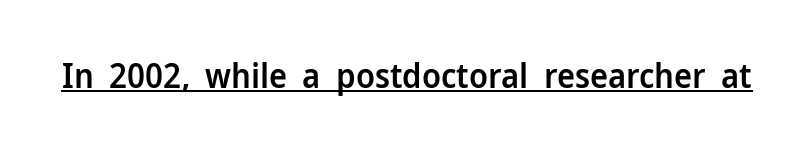
Is this a fixed-width face? No — the glyphs have proportional, varying widths. Nope, not italic — everything's standing straight. The passage shown is underscored from start to finish. Does the weight exceed regular? Yes, but only to semibold. Look at the bottom of the vertical strokes: they stop flat, with no serifs. The gaps between neighbouring characters are ordinary and unremarkable.
